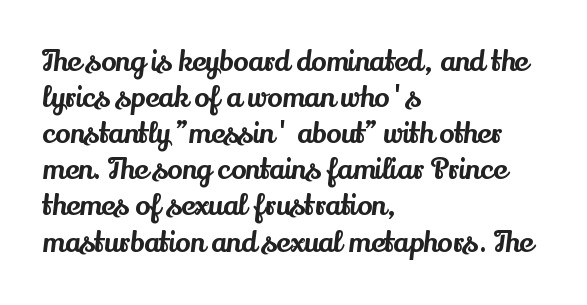
This rendering employs a face with finishing strokes, i.e., a serif. Anything drawn beneath the words? Only blank space. Compared with typical body copy, the letter spacing here is the same. You could not count columns in this text — the font is proportionally spaced. Quick note: interline space is typical. The text block is weighted toward the left margin, trailing off unevenly rightward.
